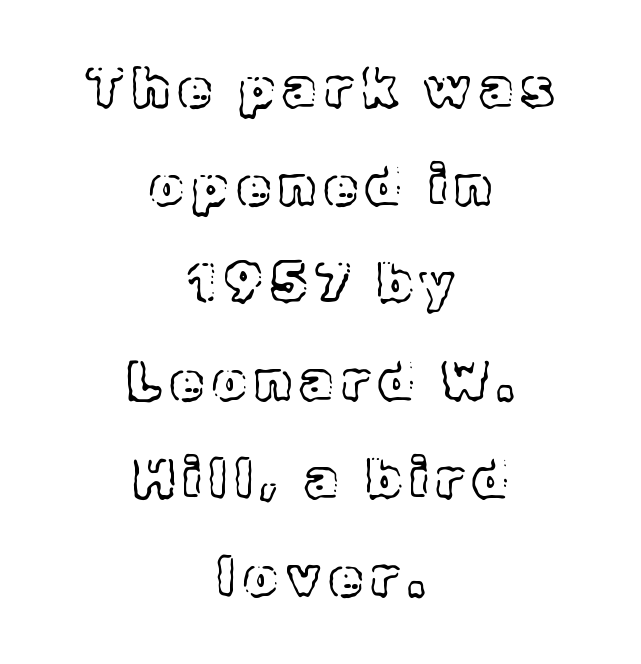
The passage shown is typed in a proportional face where columns would drift. Quick note: underline off. This rendering uses center alignment, leaving both contours irregular but symmetric. Tall strokes in this sample are plumb rather than angled.
